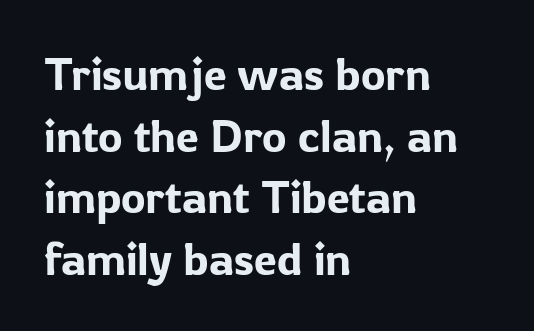
{"serif": "no", "italic": "no", "width": "normal", "stroke_contrast": "low", "x_height": "medium", "monospaced": "no", "underline": "no", "align": "left", "line_spacing": "normal", "line_spacing_ratio": 1.34, "letter_spacing": "normal", "letter_spacing_em": 0.0, "glyph_px": 46}
